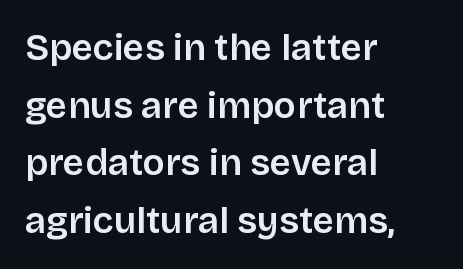
The image shows 37 px sans-serif type, upright; set left-aligned, normal line spacing (1.56x), normal letter spacing, not underlined; low stroke contrast and a large x-height.
